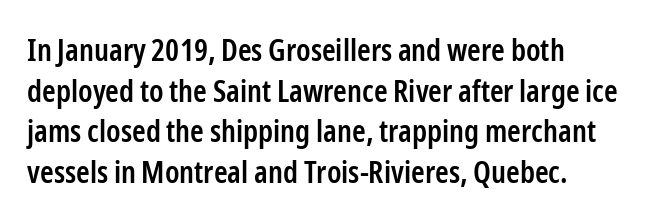
{"serif": "no", "italic": "no", "bold": "semi", "weight": "semibold", "width": "condensed", "stroke_contrast": "low", "x_height": "medium", "monospaced": "no", "underline": "no", "align": "left", "line_spacing": "normal", "line_spacing_ratio": 1.31, "letter_spacing": "normal", "letter_spacing_em": 0.0, "glyph_px": 31}
